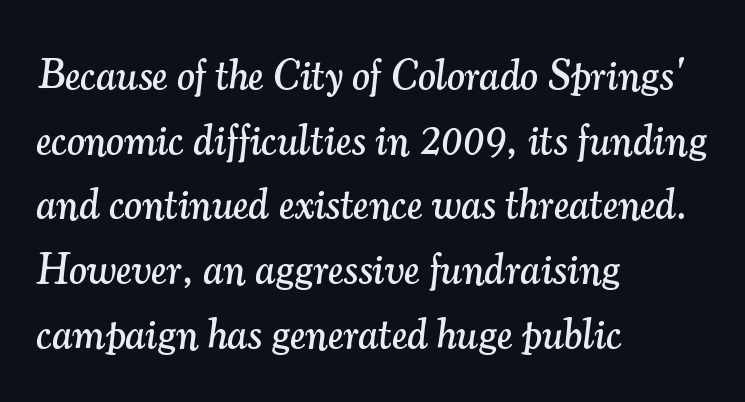
Q: Is the text italic (slanted)? A: Yes, it leans right by about 7 degrees.
Q: Is the typeface a serif or a sans-serif typeface? A: Serif.
Q: Is the text underlined? A: No.
Q: How is the paragraph aligned? A: Left-aligned.
Q: Is the spacing between letters normal or unusually wide? A: Normal.
Q: Is the spacing between lines tight, normal or loose? A: Normal.
Q: Width (condensed, normal, or wide)? A: Normal.
Q: Stroke contrast? A: Medium.
Q: x-height? A: Small.
Q: Monospaced? A: No.
